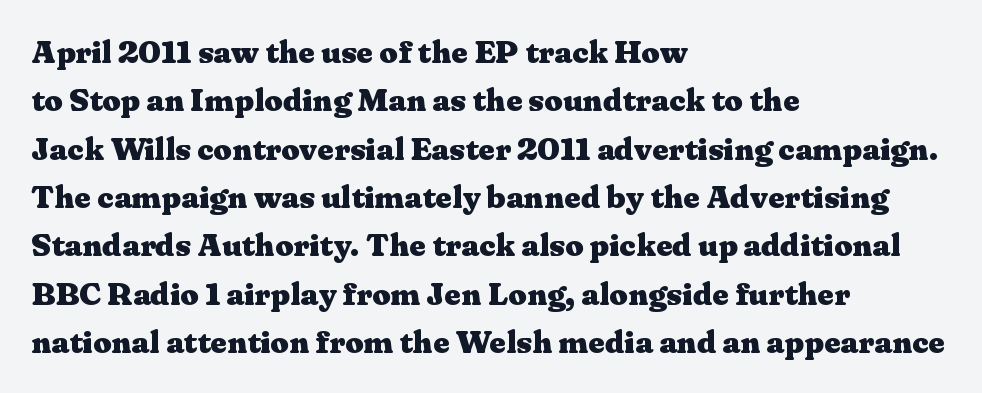
Q: Is the text bold? A: Yes.
Q: Is the text italic (slanted)? A: No, it is upright.
Q: Is the typeface a serif or a sans-serif typeface? A: Serif.
Q: Is the text underlined? A: No.
Q: How is the paragraph aligned? A: Left-aligned.
Q: Is the spacing between letters normal or unusually wide? A: Normal.
Q: Is the spacing between lines tight, normal or loose? A: Normal.
Q: Width (condensed, normal, or wide)? A: Wide.
Q: Stroke contrast? A: Medium.
Q: x-height? A: Medium.
Q: Monospaced? A: No.
